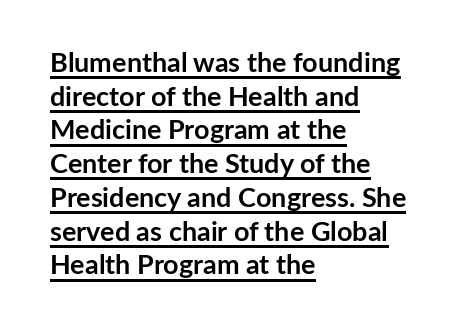
Decoration check: the copy is underlined. The specimen reads as upright at a glance. This sample uses plain, unmodified letter spacing. Reading down the column, the eye jumps a familiar distance to each next line. The rendering anchors every line to the left-hand side. The characters look thick and weighty, a clear bold.
